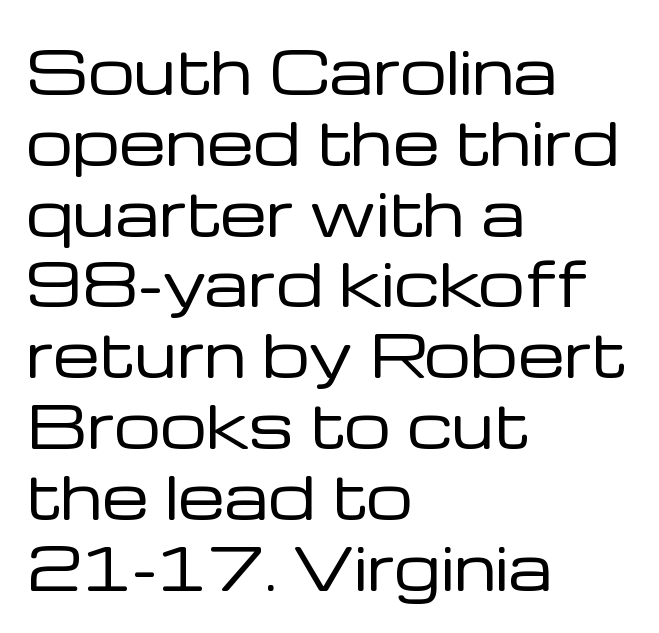
{"serif": "no", "italic": "no", "bold": "no", "weight": "regular", "width": "normal", "stroke_contrast": "low", "x_height": "medium", "monospaced": "no", "underline": "no", "align": "left", "line_spacing_ratio": 1.2, "letter_spacing": "normal", "letter_spacing_em": 0.0, "glyph_px": 59}
